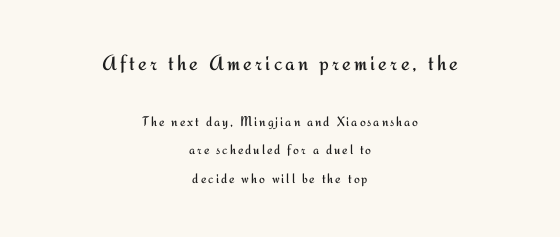
Size hierarchy here favors the leading block over the trailing one. Stems and bowls with no extra thickness — not bold. A great deal of white space separates one row of letters from the next. Unmarked baselines from the first word to the last. The lettering holds an erect, upright posture throughout.
